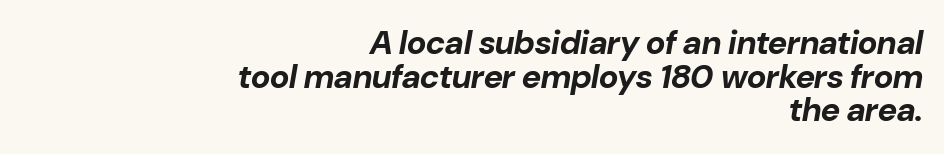
Rows of type sit shoulder to shoulder in the vertical direction. Think of a printed novel: that variable character pitch is what you see here. Observe the ordinary spacing: letters are neighbours, not strangers. Visually the block forms a straight wall on the right and a jagged coastline on the left. The sample has been set heavy, in full bold. Looking at the ascenders, they clearly lean.
